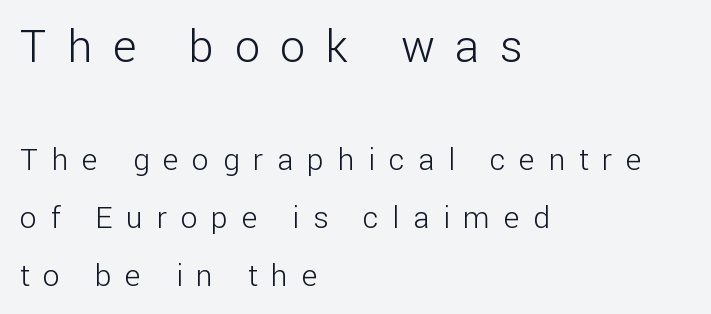
The strokes carry an ordinary text weight at most. The passage shown has open, widely tracked lettering throughout. The block sitting higher on the canvas is the one with enlarged characters. Look at the bottom of the vertical strokes: they stop flat, with no serifs. The space between consecutive lines is lavish.
